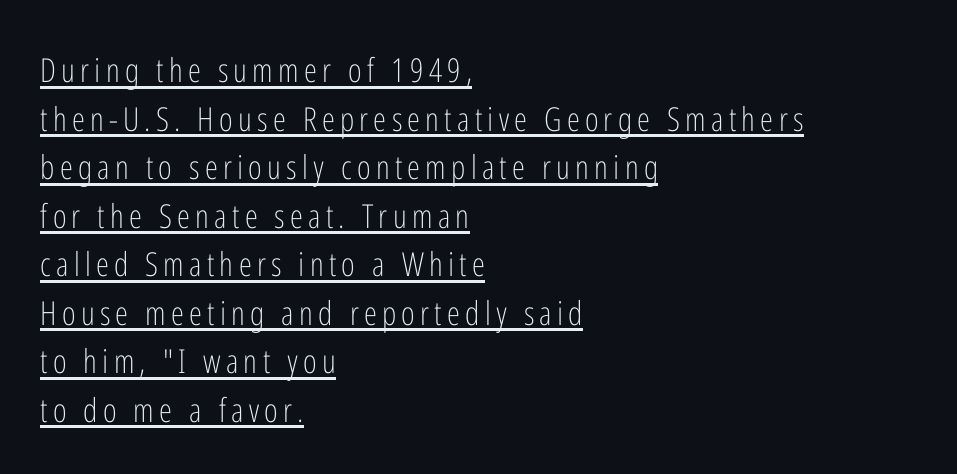
Q: Is the text bold? A: No.
Q: Is the text italic (slanted)? A: No, it is upright.
Q: Is the typeface a serif or a sans-serif typeface? A: Sans-serif.
Q: Is the text underlined? A: Yes.
Q: How is the paragraph aligned? A: Left-aligned.
Q: Is the spacing between lines tight, normal or loose? A: Normal.
Q: Width (condensed, normal, or wide)? A: Condensed.
Q: Stroke contrast? A: Low.
Q: x-height? A: Medium.
Q: Monospaced? A: No.
